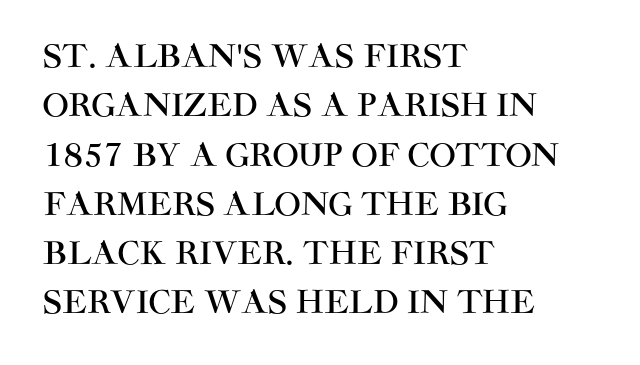
The image shows 31 px sans-serif type, upright; set left-aligned, normal line spacing (1.59x), normal letter spacing, not underlined; high stroke contrast and a large x-height.
